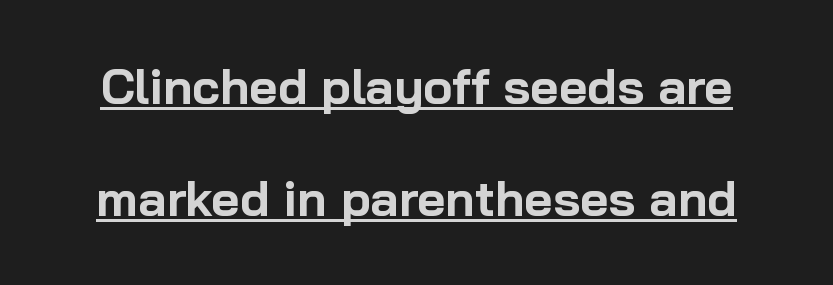
Q: Is the text bold? A: Yes.
Q: Is the text italic (slanted)? A: No, it is upright.
Q: Is the typeface a serif or a sans-serif typeface? A: Sans-serif.
Q: Is the text underlined? A: Yes.
Q: Is the spacing between letters normal or unusually wide? A: Normal.
Q: Is the spacing between lines tight, normal or loose? A: Loose.
Q: Width (condensed, normal, or wide)? A: Normal.
Q: Stroke contrast? A: Low.
Q: x-height? A: Medium.
Q: Monospaced? A: No.
